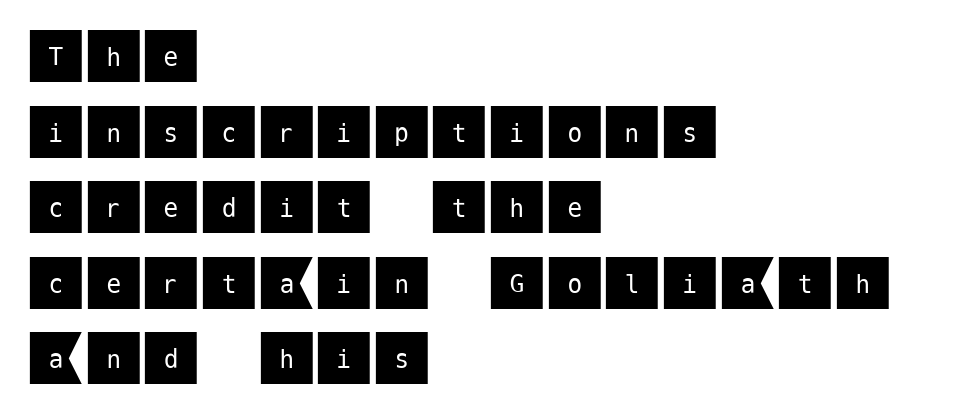
Q: Is the text italic (slanted)? A: No, it is upright.
Q: Is the typeface a serif or a sans-serif typeface? A: Sans-serif.
Q: Is the text underlined? A: No.
Q: How is the paragraph aligned? A: Left-aligned.
Q: Is the spacing between letters normal or unusually wide? A: Normal.
Q: Is the spacing between lines tight, normal or loose? A: Normal.
Q: Width (condensed, normal, or wide)? A: Normal.
Q: Stroke contrast? A: Medium.
Q: x-height? A: Large.
